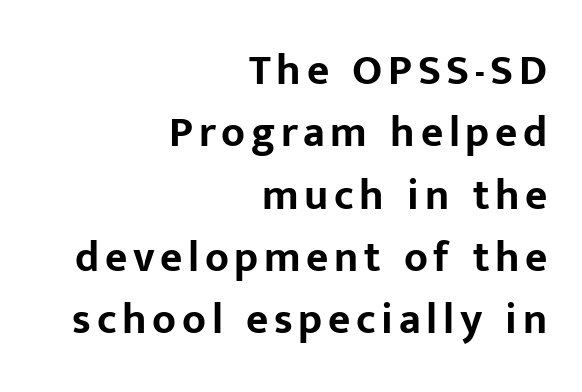
A typesetter would label this face a sans. Only glyphs here, with clear space below each row. The lines sit at an ordinary, default distance from one another. These lines stack with their right ends in a neat column. Do the letters lean? They stand straight. Varying glyph widths throughout — classic text-font behaviour.
